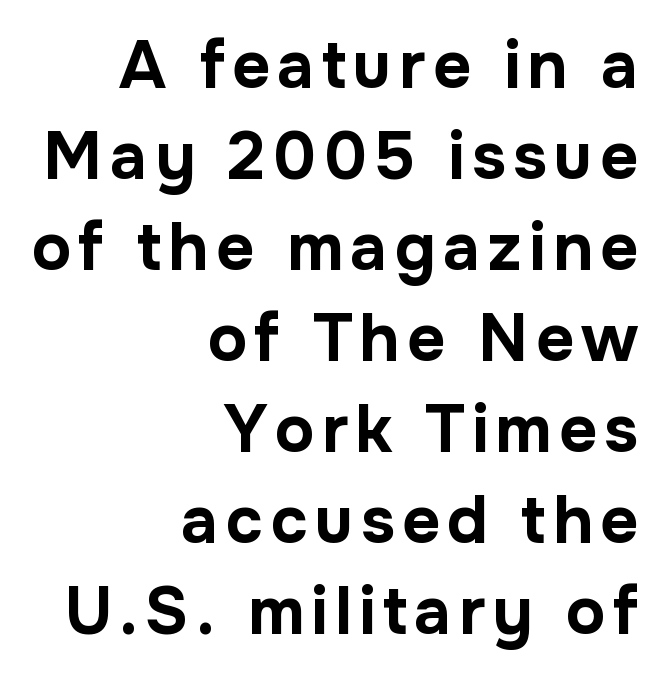
The image shows 66 px bold sans-serif type, upright; set right-aligned, normal line spacing (1.38x), not underlined; low stroke contrast and a medium x-height.
